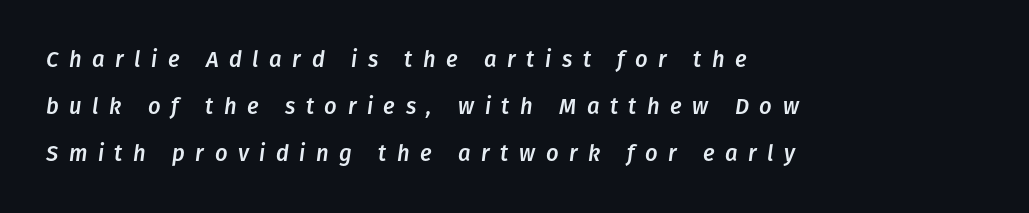
{"italic": "yes", "lean": "right", "slant_degrees": 8, "underline": "no", "align": "left", "line_spacing": "loose", "line_spacing_ratio": 2.13, "letter_spacing": "wide", "letter_spacing_em": 0.48, "glyph_px": 22}
